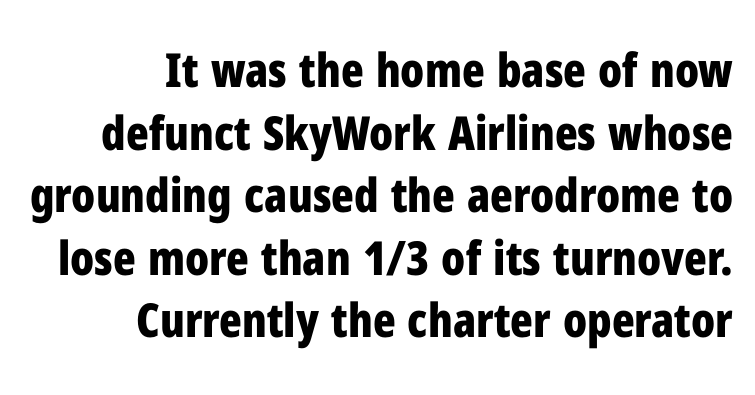
The image shows 47 px bold, condensed sans-serif type, upright; set right-aligned, normal line spacing (1.33x), normal letter spacing, not underlined; low stroke contrast and a medium x-height.
